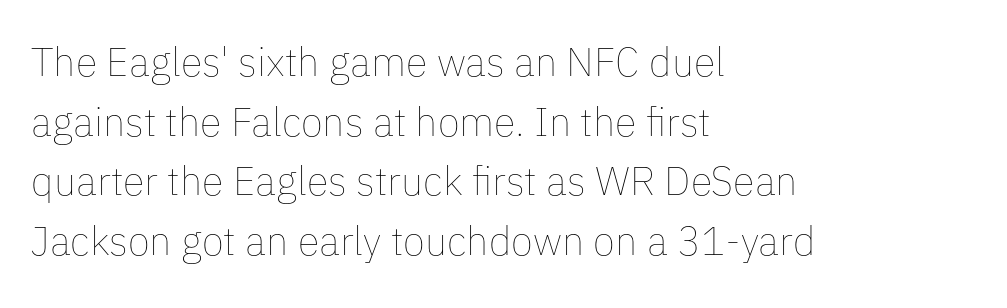
{"italic": "no", "bold": "no", "weight": "thin", "width": "normal", "stroke_contrast": "low", "x_height": "medium", "monospaced": "no", "underline": "no", "align": "left", "line_spacing": "normal", "line_spacing_ratio": 1.49, "letter_spacing": "normal", "letter_spacing_em": 0.0, "glyph_px": 40}
